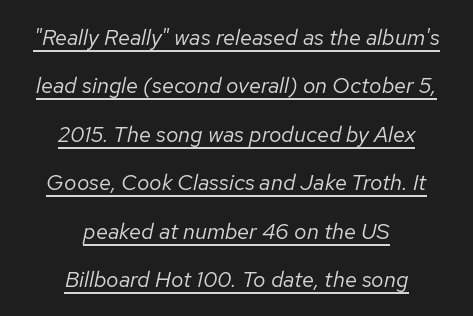
{"italic": "yes", "lean": "right", "slant_degrees": 12, "bold": "no", "underline": "yes", "align": "center", "line_spacing": "loose", "line_spacing_ratio": 2.2, "letter_spacing": "normal", "letter_spacing_em": 0.0, "glyph_px": 22}
